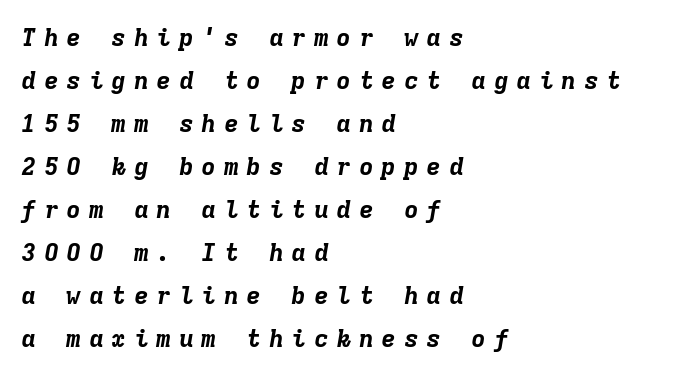
{"italic": "yes", "lean": "right", "slant_degrees": 9, "bold": "yes", "underline": "no", "align": "left", "line_spacing_ratio": 1.72, "letter_spacing": "wide", "letter_spacing_em": 0.3, "glyph_px": 25}
